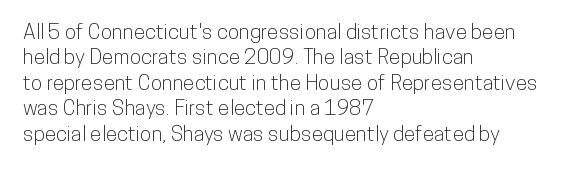
Q: Is the text italic (slanted)? A: No, it is upright.
Q: Is the text underlined? A: No.
Q: How is the paragraph aligned? A: Left-aligned.
Q: Is the spacing between letters normal or unusually wide? A: Normal.
